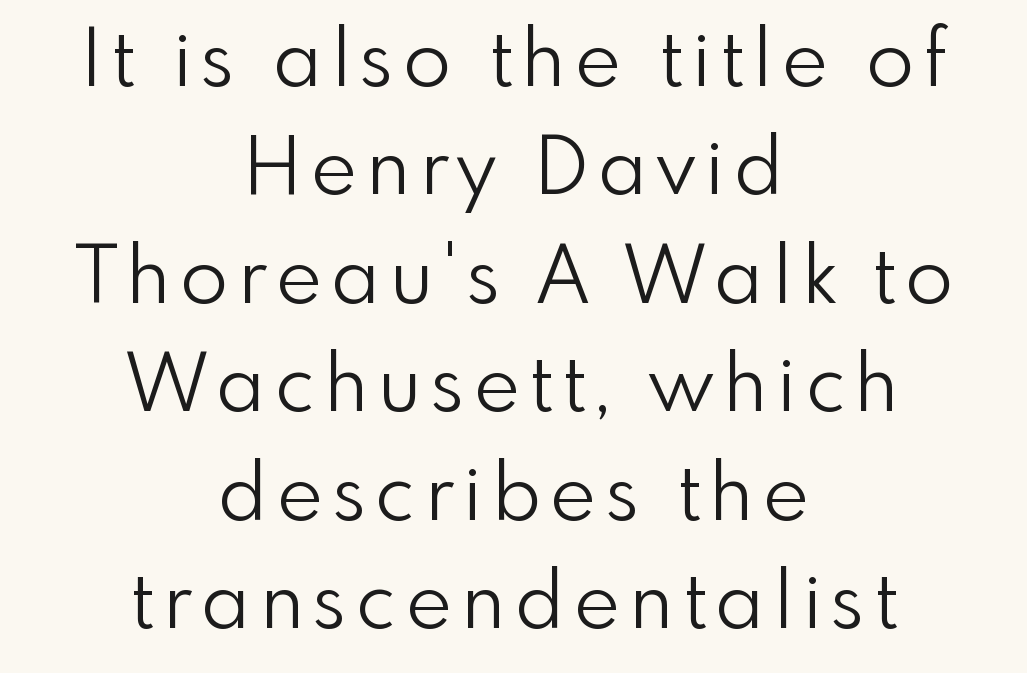
The text block is weighted toward neither margin, spreading evenly from the middle. The block of text has a typical density, with ordinary space between rows. Grotesque or geometric, the face here clearly has no serifs. The lettering holds an erect, upright posture throughout.
